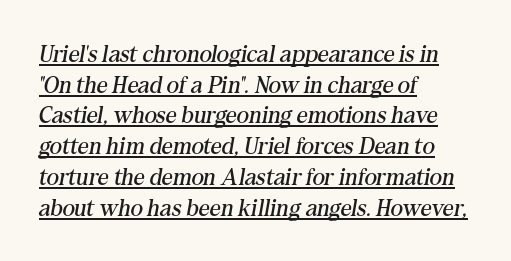
{"italic": "yes", "lean": "right", "slant_degrees": 10, "bold": "no", "underline": "yes", "align": "left", "line_spacing": "normal", "line_spacing_ratio": 1.28, "letter_spacing": "normal", "letter_spacing_em": 0.0, "glyph_px": 24}
